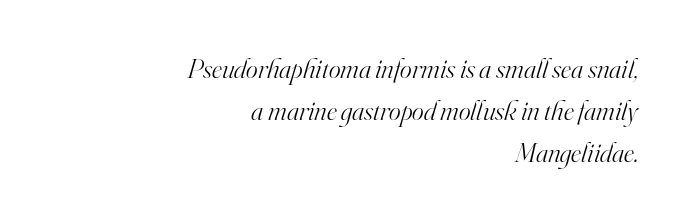
{"serif": "yes", "italic": "yes", "lean": "right", "slant_degrees": 16, "bold": "no", "weight": "light", "width": "normal", "stroke_contrast": "high", "x_height": "small", "monospaced": "no", "underline": "no", "align": "right", "line_spacing": "normal", "line_spacing_ratio": 1.5, "letter_spacing": "normal", "letter_spacing_em": 0.0, "glyph_px": 28}
